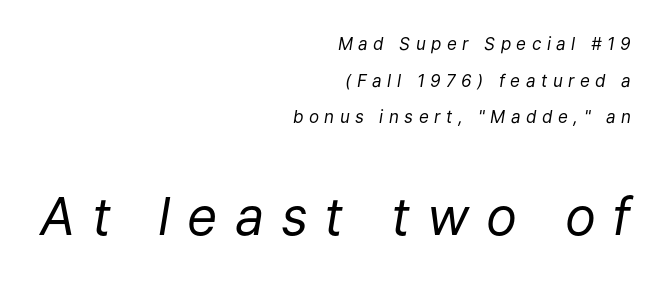
The image shows 52 px regular-weight type, italic (leaning right); set right-aligned, loose line spacing (2.15x), unusually wide letter spacing (+0.32 em), not underlined; the second (bottom) block is 3.06x larger; low stroke contrast and a medium x-height.
